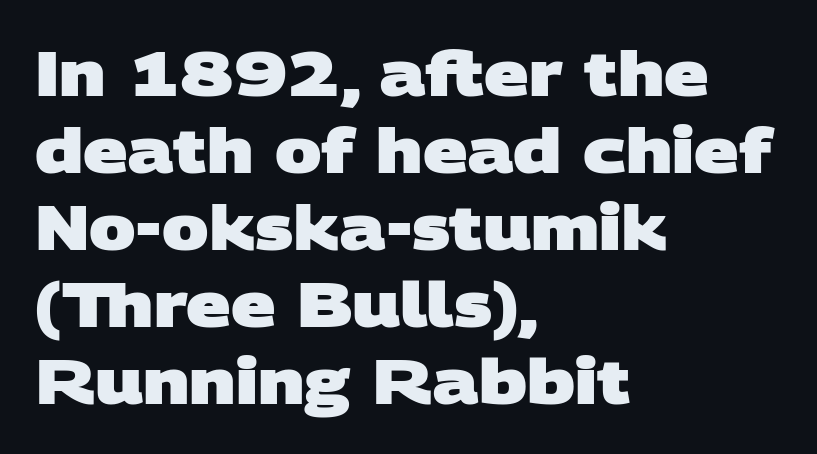
{"serif": "no", "bold": "yes", "weight": "heavy", "width": "wide", "stroke_contrast": "low", "x_height": "large", "monospaced": "no", "underline": "no", "align": "left", "line_spacing_ratio": 1.24, "letter_spacing": "normal", "letter_spacing_em": 0.0, "glyph_px": 62}
